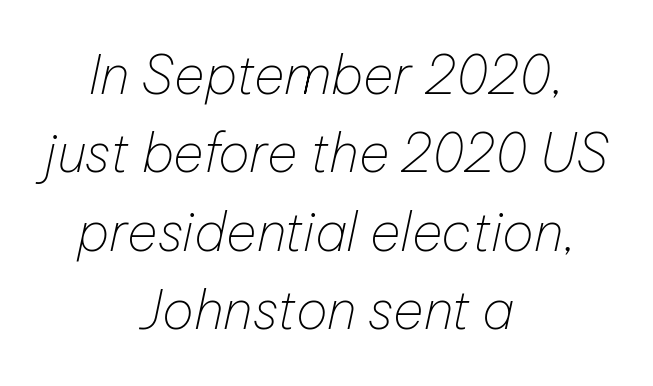
{"italic": "yes", "lean": "right", "slant_degrees": 12, "bold": "no", "weight": "thin", "width": "normal", "stroke_contrast": "low", "x_height": "medium", "monospaced": "no", "underline": "no", "align": "center", "line_spacing": "normal", "line_spacing_ratio": 1.48, "letter_spacing": "normal", "letter_spacing_em": 0.0, "glyph_px": 53}
